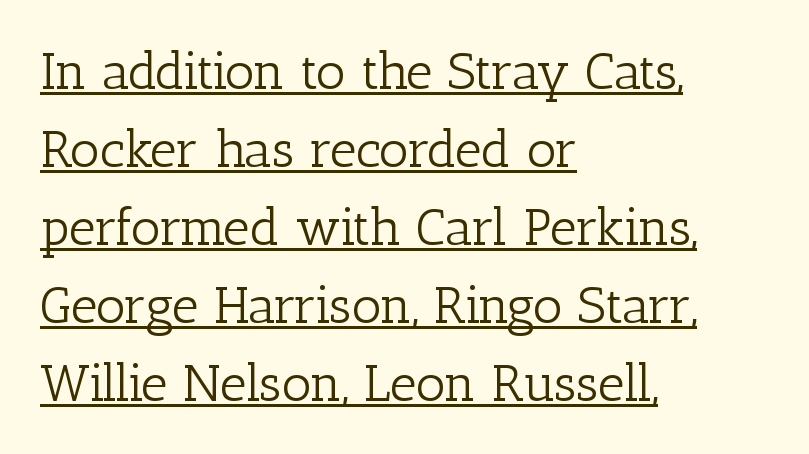
{"serif": "yes", "italic": "no", "bold": "no", "weight": "light", "width": "normal", "stroke_contrast": "low", "x_height": "medium", "monospaced": "no", "underline": "yes", "align": "left", "line_spacing": "normal", "line_spacing_ratio": 1.5, "letter_spacing": "normal", "letter_spacing_em": 0.0, "glyph_px": 52}
